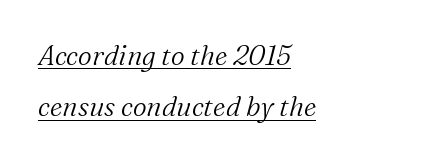
{"italic": "yes", "lean": "right", "slant_degrees": 16, "bold": "no", "underline": "yes", "align": "left", "line_spacing": "loose", "line_spacing_ratio": 1.9, "letter_spacing": "normal", "letter_spacing_em": 0.0, "glyph_px": 27}
